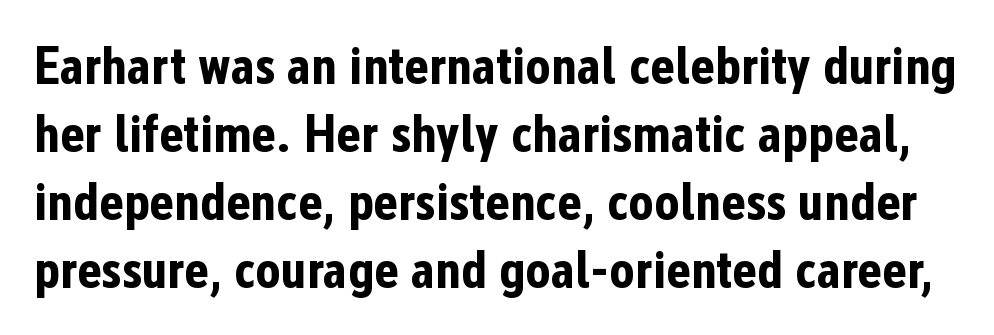
The image shows 53 px bold, condensed sans-serif type, upright; set normal line spacing (1.28x), normal letter spacing, not underlined; low stroke contrast and a medium x-height.
